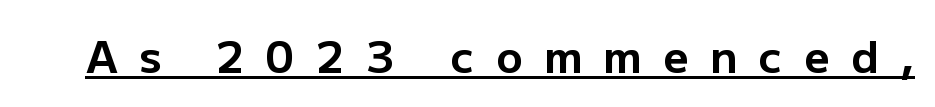
The image shows 44 px bold sans-serif type, upright; set unusually wide letter spacing (+0.49 em), underlined; low stroke contrast and a medium x-height.
